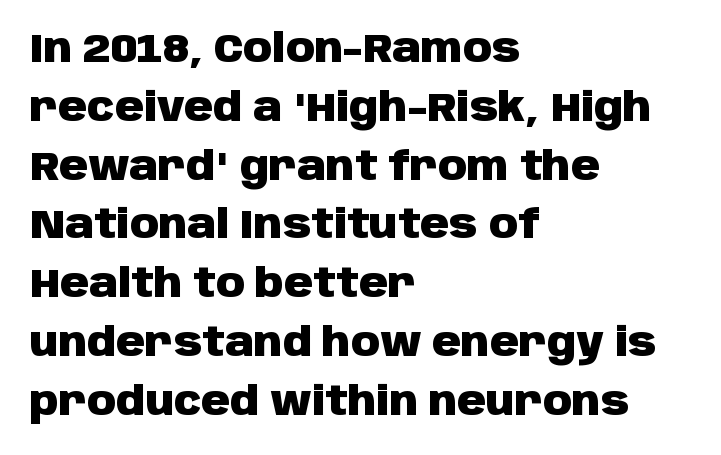
Q: Is the text bold? A: Yes.
Q: Is the text italic (slanted)? A: No, it is upright.
Q: Is the typeface a serif or a sans-serif typeface? A: Sans-serif.
Q: Is the text underlined? A: No.
Q: How is the paragraph aligned? A: Left-aligned.
Q: Is the spacing between letters normal or unusually wide? A: Normal.
Q: Is the spacing between lines tight, normal or loose? A: Normal.
Q: Width (condensed, normal, or wide)? A: Normal.
Q: Stroke contrast? A: Low.
Q: x-height? A: Large.
Q: Monospaced? A: No.
